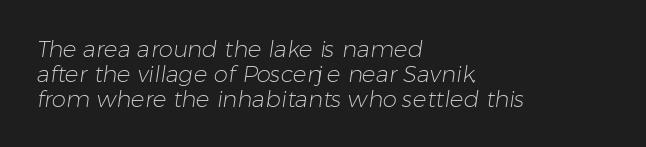
{"bold": "no", "underline": "no", "align": "left", "line_spacing": "tight", "line_spacing_ratio": 1.09, "letter_spacing": "normal", "letter_spacing_em": 0.0, "glyph_px": 23}
